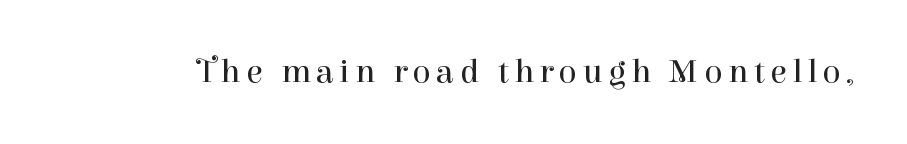
The image shows 34 px regular-weight serif type, upright; set not underlined; high stroke contrast and a medium x-height.
